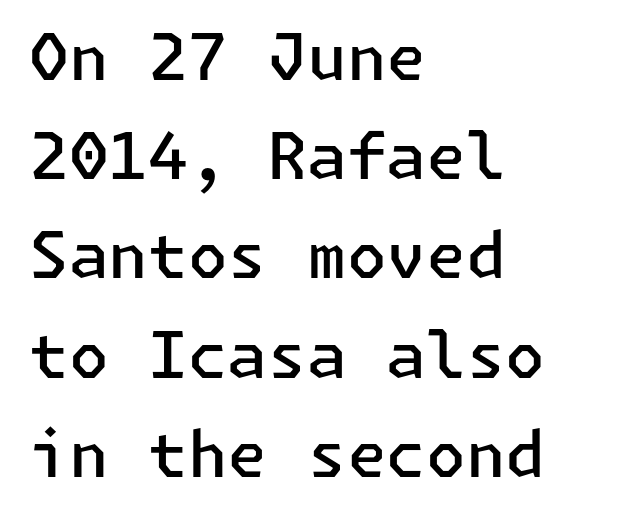
The horizontal fit of the characters is conventional and even. How heavy is the stroke? Medium-heavy — a semibold, shy of bold. Underline: absent. To sum up the face: it is a sans, with no serifs.
